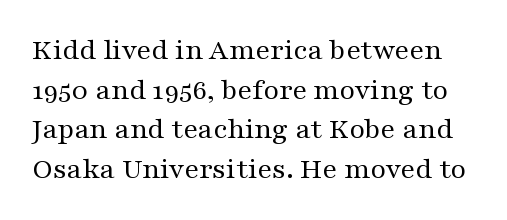
The image shows 30 px regular-weight, wide serif type, upright; set normal line spacing (1.32x), normal letter spacing, not underlined; medium stroke contrast and a medium x-height.
